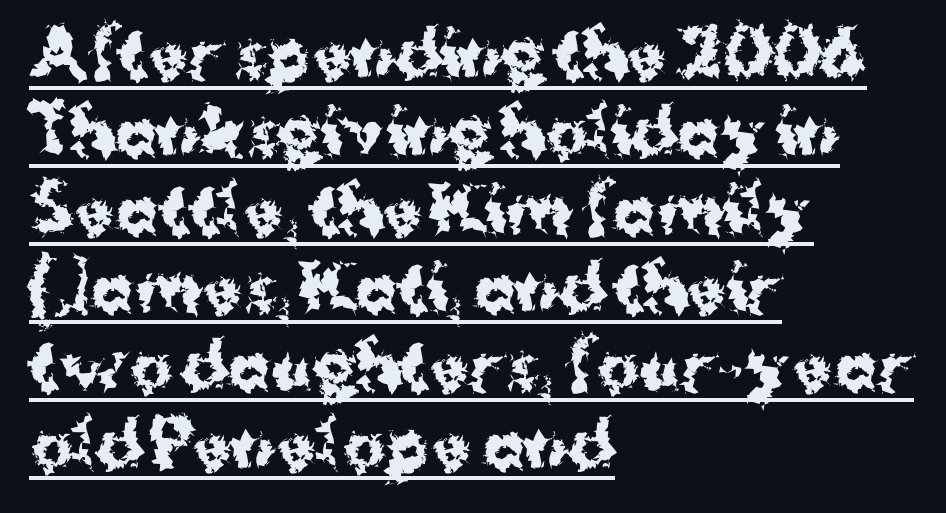
What stands out about the letter spacing? Nothing — it is the standard amount. The rendering uses natural spacing where letterforms have individual widths. Heavy, bold letterforms. Every stem runs plumb, perpendicular to the baseline.
